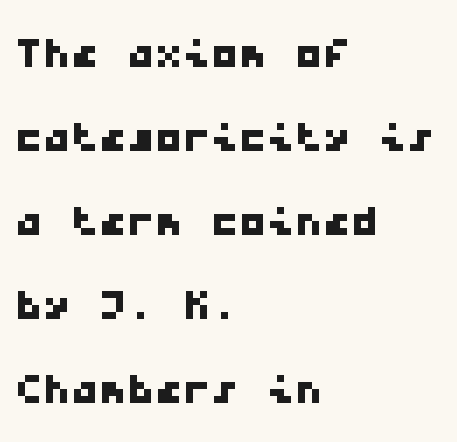
In terms of leading, this rendering sits right in the middle. A typesetter would call this zero additional tracking. A student would call this left alignment; a typographer would say flush left, rag right. A sans-serif font was chosen for this passage. A typesetter would call this monospace, since all characters share one set width.
